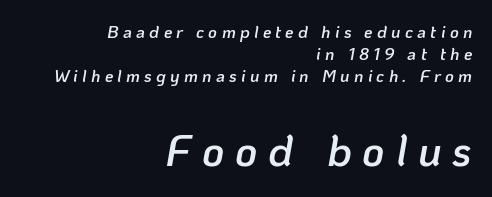
The image shows 43 px semibold type, italic (leaning right); set right-aligned, normal line spacing (1.3x), unusually wide letter spacing (+0.25 em), not underlined; the second (bottom) block is 2.53x larger; low stroke contrast and a medium x-height.
